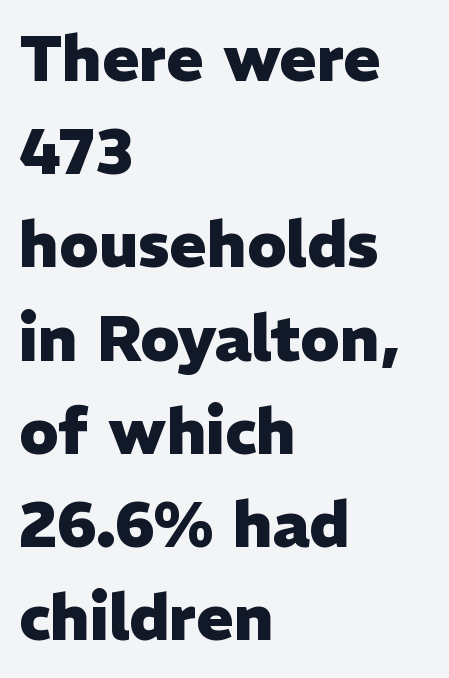
Q: Is the text bold? A: Yes.
Q: Is the text italic (slanted)? A: No, it is upright.
Q: Is the typeface a serif or a sans-serif typeface? A: Sans-serif.
Q: Is the text underlined? A: No.
Q: How is the paragraph aligned? A: Left-aligned.
Q: Is the spacing between letters normal or unusually wide? A: Normal.
Q: Is the spacing between lines tight, normal or loose? A: Normal.
Q: Width (condensed, normal, or wide)? A: Normal.
Q: Stroke contrast? A: Low.
Q: x-height? A: Medium.
Q: Monospaced? A: No.
